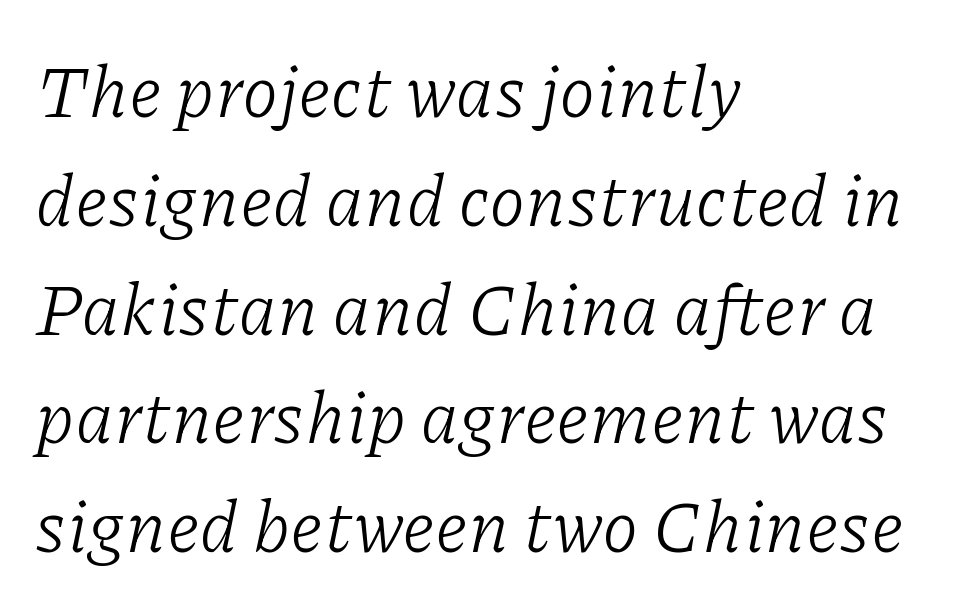
{"serif": "yes", "italic": "yes", "lean": "right", "slant_degrees": 11, "bold": "no", "weight": "light", "width": "normal", "stroke_contrast": "low", "x_height": "medium", "monospaced": "no", "underline": "no", "align": "left", "line_spacing": "normal", "line_spacing_ratio": 1.49, "letter_spacing": "normal", "letter_spacing_em": 0.0, "glyph_px": 73}
